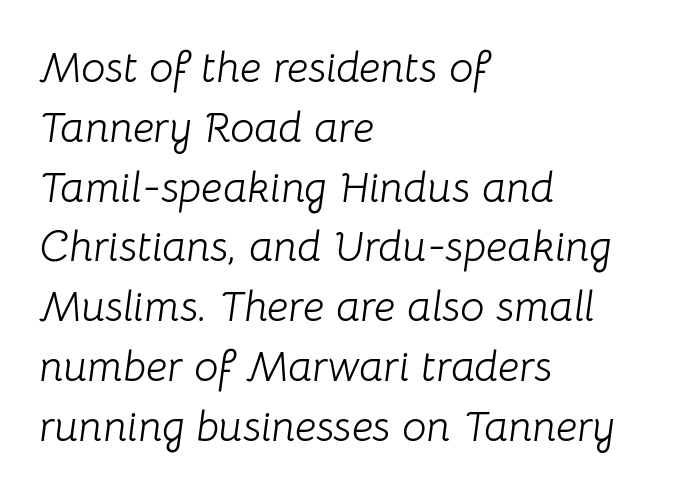
The image shows 43 px light type, italic (leaning right); set left-aligned, normal line spacing (1.39x), normal letter spacing, not underlined; low stroke contrast and a medium x-height.
